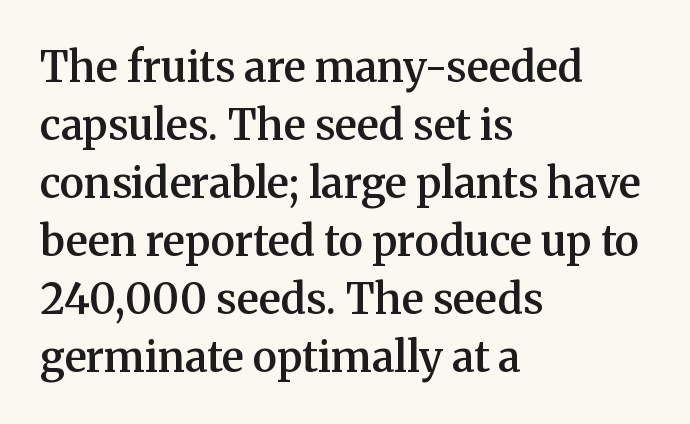
Q: Is the text bold? A: Semi-bold.
Q: Is the text italic (slanted)? A: No, it is upright.
Q: Is the typeface a serif or a sans-serif typeface? A: Serif.
Q: Is the text underlined? A: No.
Q: How is the paragraph aligned? A: Left-aligned.
Q: Is the spacing between letters normal or unusually wide? A: Normal.
Q: Is the spacing between lines tight, normal or loose? A: Normal.
Q: Width (condensed, normal, or wide)? A: Normal.
Q: Stroke contrast? A: Medium.
Q: x-height? A: Medium.
Q: Monospaced? A: No.
